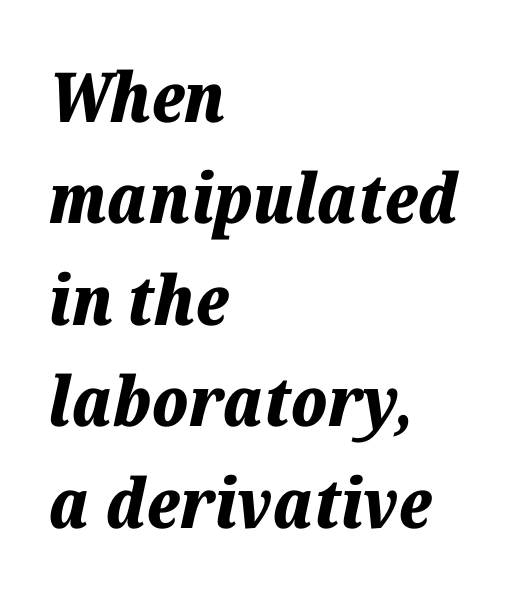
The image shows 69 px bold type, italic (leaning right); set left-aligned, normal line spacing (1.47x), normal letter spacing, not underlined; low stroke contrast and a medium x-height.
